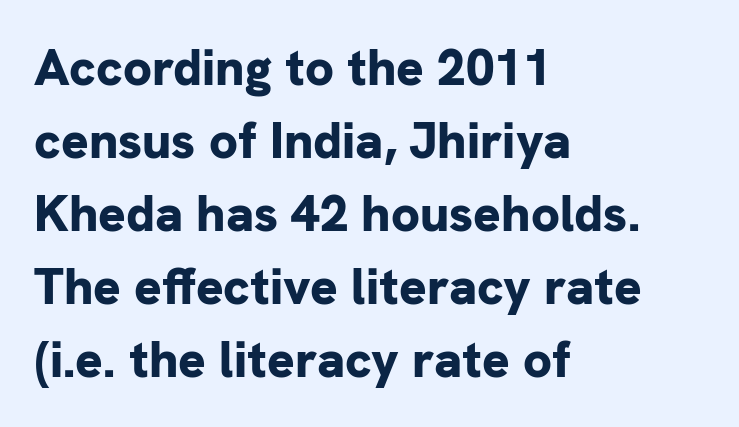
{"serif": "no", "italic": "no", "bold": "yes", "weight": "bold", "width": "normal", "stroke_contrast": "low", "x_height": "medium", "monospaced": "no", "underline": "no", "align": "left", "line_spacing": "normal", "line_spacing_ratio": 1.43, "letter_spacing": "normal", "letter_spacing_em": 0.0, "glyph_px": 51}
